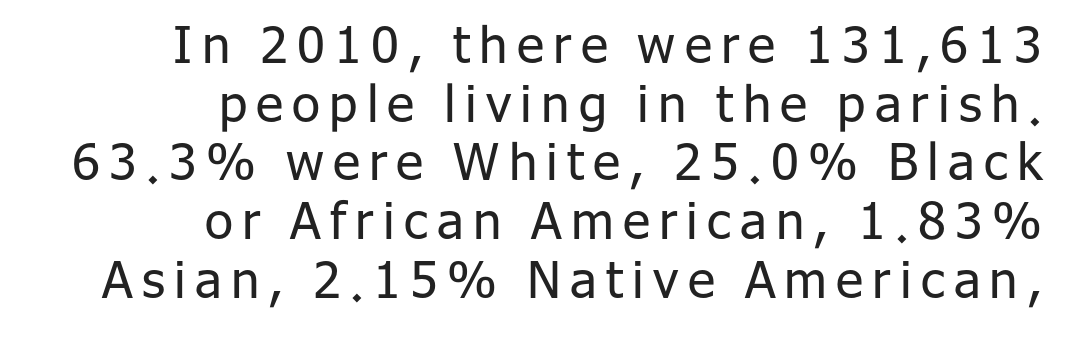
The image shows 51 px regular-weight sans-serif type, upright; set right-aligned, tight line spacing (1.15x), not underlined; low stroke contrast and a medium x-height.
